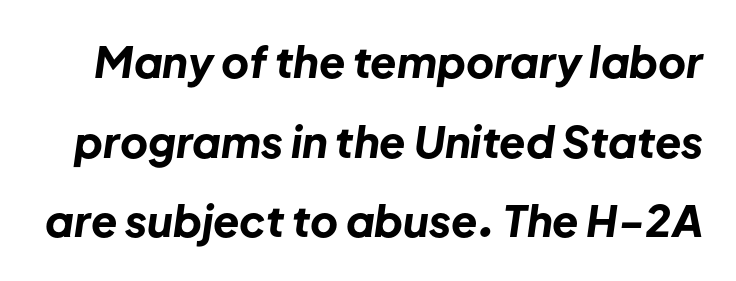
The typesetting leans heavy: a genuine bold. Varying glyph widths throughout — classic text-font behaviour. Each row of text sits above clean, open space. The letters sit at their default tracking, neither squeezed nor spread.
